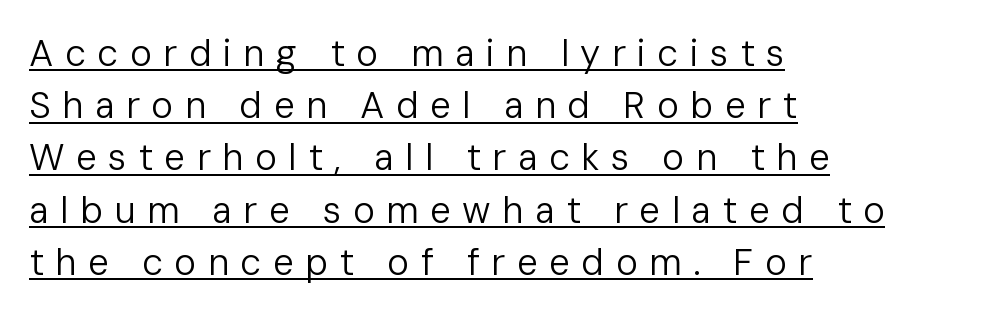
Q: Is the text bold? A: No.
Q: Is the text italic (slanted)? A: No, it is upright.
Q: Is the typeface a serif or a sans-serif typeface? A: Sans-serif.
Q: Is the text underlined? A: Yes.
Q: How is the paragraph aligned? A: Left-aligned.
Q: Is the spacing between letters normal or unusually wide? A: Unusually wide.
Q: Is the spacing between lines tight, normal or loose? A: Normal.
Q: Width (condensed, normal, or wide)? A: Normal.
Q: Stroke contrast? A: Low.
Q: x-height? A: Medium.
Q: Monospaced? A: No.
